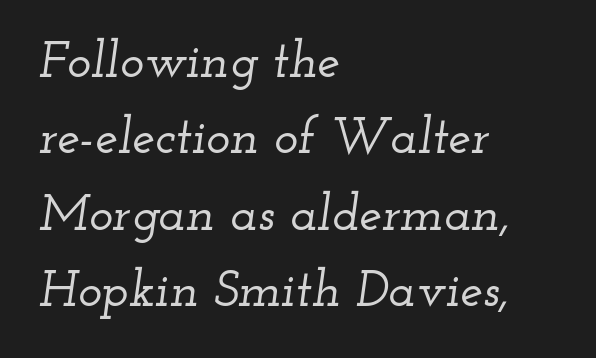
The line texture is even and compact thanks to regular tracking. Reading down the block, your eye returns to a fixed left position each line. Do the characters align in a grid? No, the font is proportional. Designer's note — italics engaged. Check the space under the baseline: it is left empty. The typeface chosen for these lines features serifs.
